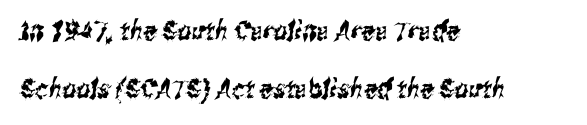
Q: Is the text underlined? A: No.
Q: How is the paragraph aligned? A: Left-aligned.
Q: Is the spacing between letters normal or unusually wide? A: Normal.
Q: Is the spacing between lines tight, normal or loose? A: Loose.
